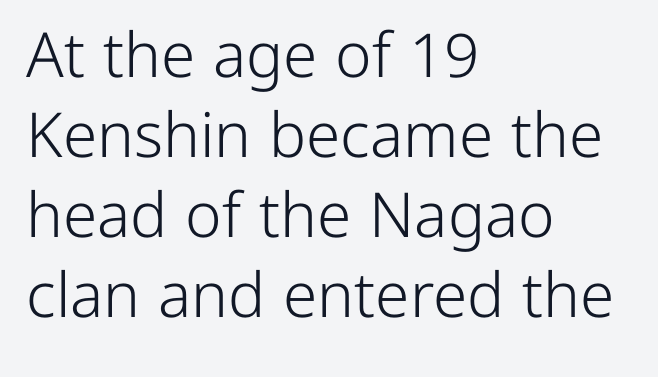
Q: Is the text bold? A: No.
Q: Is the text italic (slanted)? A: No, it is upright.
Q: Is the typeface a serif or a sans-serif typeface? A: Sans-serif.
Q: Is the text underlined? A: No.
Q: How is the paragraph aligned? A: Left-aligned.
Q: Is the spacing between letters normal or unusually wide? A: Normal.
Q: Is the spacing between lines tight, normal or loose? A: Normal.
Q: Width (condensed, normal, or wide)? A: Normal.
Q: Stroke contrast? A: Low.
Q: x-height? A: Medium.
Q: Monospaced? A: No.
